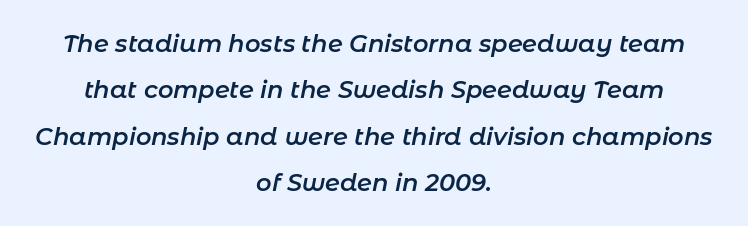
Visually the block forms a symmetrical silhouette, jagged on both flanks. Rows of type keep a wide berth in the vertical direction. The specimen reads as italic at a glance. A somewhat darkened texture: the type is semibold rather than bold. A typesetter would call this zero additional tracking.
